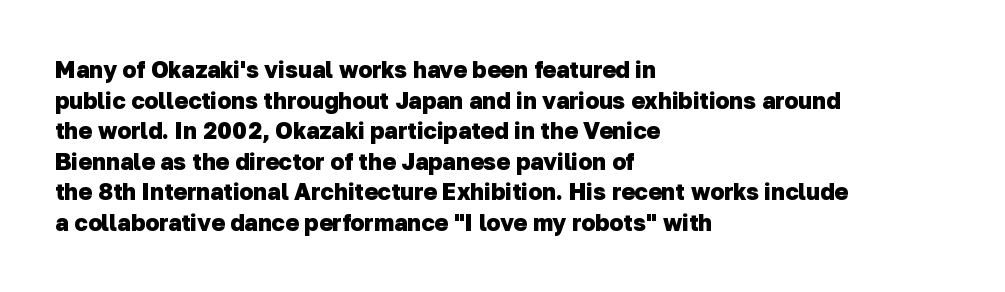
Q: Is the text bold? A: Yes.
Q: Is the text underlined? A: No.
Q: How is the paragraph aligned? A: Left-aligned.
Q: Is the spacing between letters normal or unusually wide? A: Normal.
Q: Is the spacing between lines tight, normal or loose? A: Normal.
